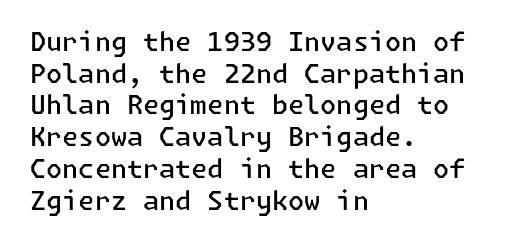
{"italic": "no", "bold": "semi", "underline": "no", "align": "left", "line_spacing_ratio": 1.22, "letter_spacing": "normal", "letter_spacing_em": 0.0, "glyph_px": 26}
